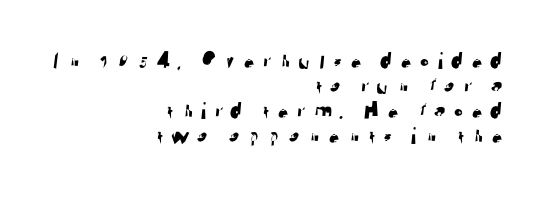
Q: Is the text underlined? A: No.
Q: How is the paragraph aligned? A: Right-aligned.
Q: Is the spacing between letters normal or unusually wide? A: Unusually wide.
Q: Is the spacing between lines tight, normal or loose? A: Tight.
